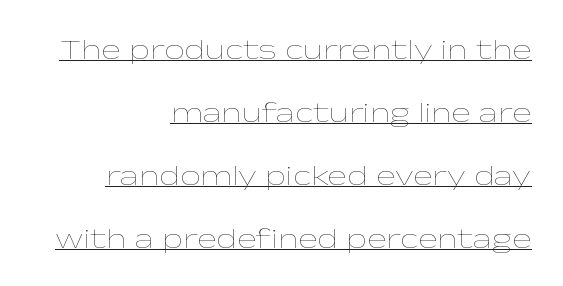
{"italic": "no", "bold": "no", "weight": "thin", "width": "wide", "stroke_contrast": "low", "x_height": "medium", "monospaced": "no", "underline": "yes", "align": "right", "line_spacing": "loose", "line_spacing_ratio": 2.17, "letter_spacing": "normal", "letter_spacing_em": 0.0, "glyph_px": 29}
